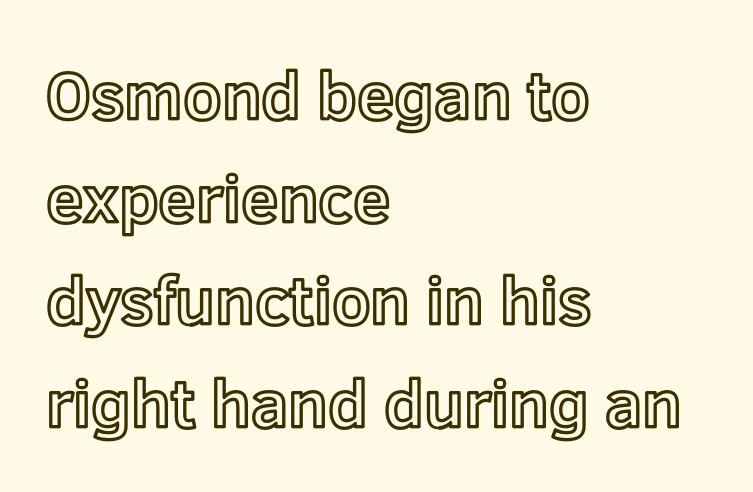
Q: Is the text italic (slanted)? A: No, it is upright.
Q: Is the text underlined? A: No.
Q: How is the paragraph aligned? A: Left-aligned.
Q: Is the spacing between letters normal or unusually wide? A: Normal.
Q: Is the spacing between lines tight, normal or loose? A: Normal.
Q: Width (condensed, normal, or wide)? A: Normal.
Q: x-height? A: Medium.
Q: Monospaced? A: No.
